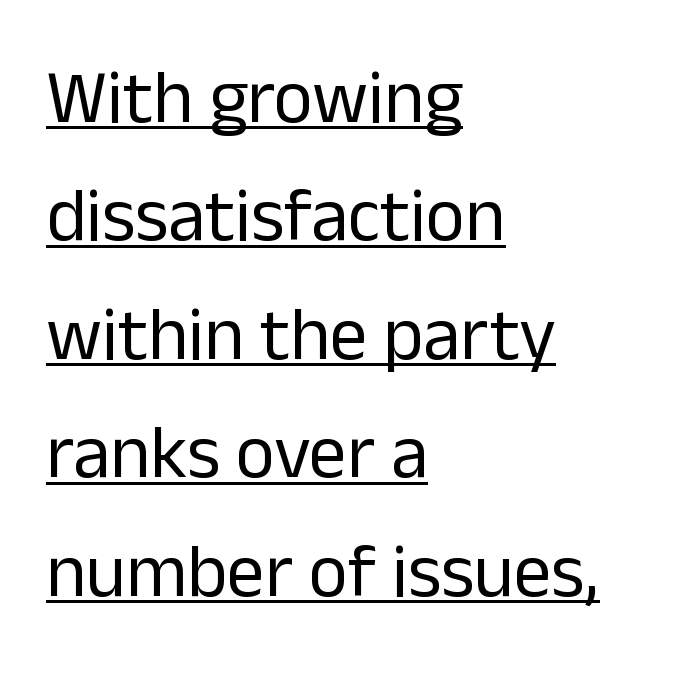
Nope, no serifs anywhere on these letters. Is this a fixed-width face? No — the glyphs have proportional, varying widths. Posture: upright roman. The designer left line spacing at the default. Every row of glyphs begins at an identical x-position on the left.
